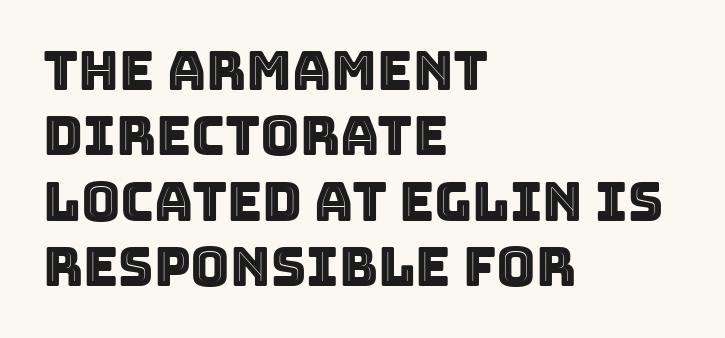
This sample has the flowing, uneven cadence of proportional lettering. The specimen reads as upright at a glance. The space directly below the letters is spotless. You could call the tracking neutral — neither tight nor loose. Teacher's note: observe the even left margin — that is flush-left alignment.
